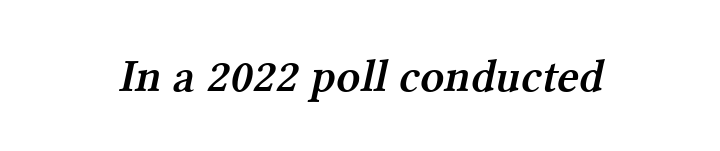
Q: Is the text bold? A: Semi-bold.
Q: Is the typeface a serif or a sans-serif typeface? A: Serif.
Q: Is the text underlined? A: No.
Q: Is the spacing between letters normal or unusually wide? A: Normal.
Q: Width (condensed, normal, or wide)? A: Normal.
Q: Stroke contrast? A: Medium.
Q: x-height? A: Medium.
Q: Monospaced? A: No.
